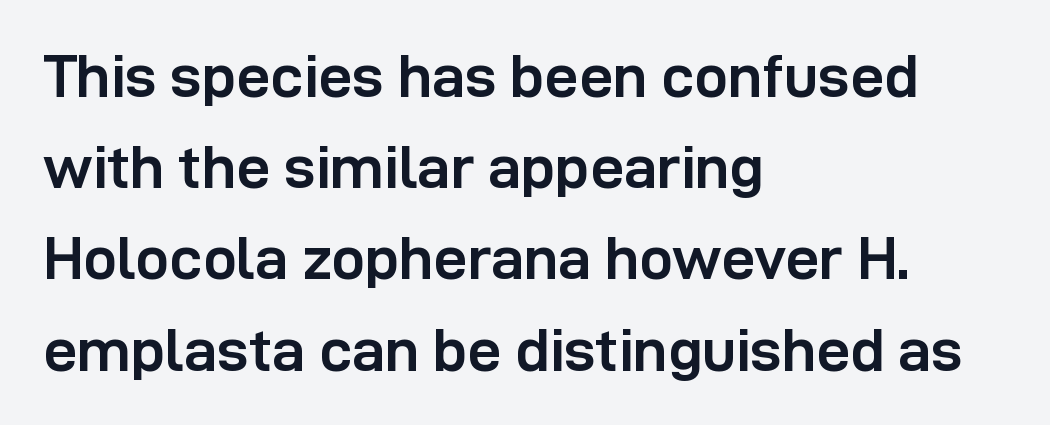
The image shows 60 px semibold sans-serif type, upright; set left-aligned, normal line spacing (1.52x), normal letter spacing, not underlined; low stroke contrast and a medium x-height.
